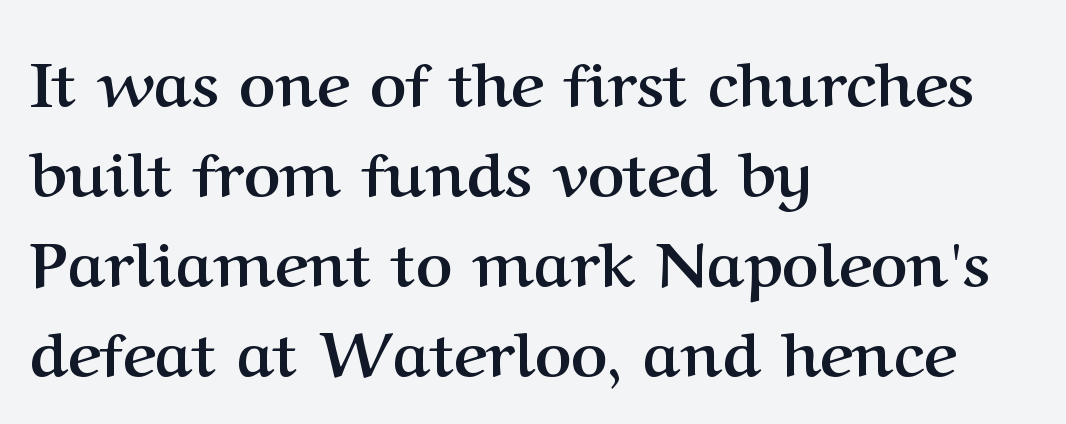
A typesetter would call this leading conventional body-copy spacing. Characters follow at the spacing the type designer built in. Think of a printed novel: that variable character pitch is what you see here. Notice how thick the strokes are: this is what a full bold looks like. Serifs: yes, visible at the terminals of the letterforms. Every stem runs plumb, perpendicular to the baseline.
